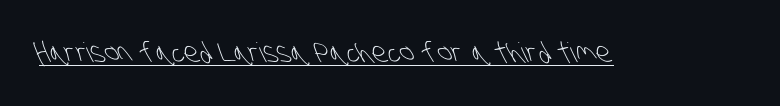
The image shows 27 px text type; set normal letter spacing, underlined.
